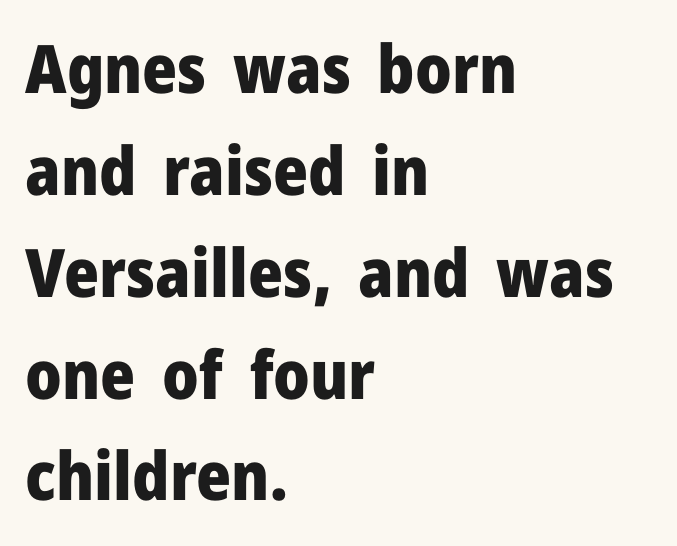
Beneath every word, the page is bare. Upright lettering throughout. Is this a fixed-width face? No — the glyphs have proportional, varying widths. The letters carry no serifs — their stems end cleanly without finishing strokes. Heavy, bold letterforms. The paragraph shown leans on its left margin.
